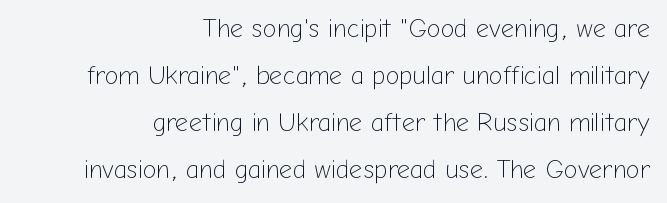
{"italic": "no", "bold": "no", "underline": "no", "align": "right", "line_spacing_ratio": 1.81, "letter_spacing": "normal", "letter_spacing_em": 0.0, "glyph_px": 26}
